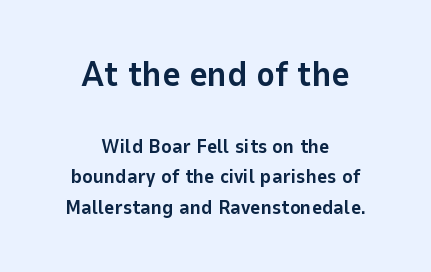
Q: Is the text bold? A: Yes.
Q: Is the text italic (slanted)? A: No, it is upright.
Q: Is the typeface a serif or a sans-serif typeface? A: Sans-serif.
Q: Is the text underlined? A: No.
Q: How is the paragraph aligned? A: Centered.
Q: Is the spacing between letters normal or unusually wide? A: Normal.
Q: Is the spacing between lines tight, normal or loose? A: Normal.
Q: Which block of text is set in a larger size, the first (top) or the second (bottom)? A: The first (top) one.
Q: Width (condensed, normal, or wide)? A: Normal.
Q: Stroke contrast? A: Low.
Q: x-height? A: Medium.
Q: Monospaced? A: No.
